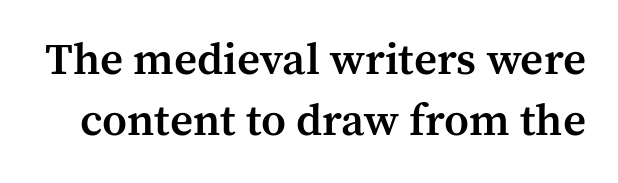
Q: Is the text bold? A: Semi-bold.
Q: Is the text italic (slanted)? A: No, it is upright.
Q: Is the typeface a serif or a sans-serif typeface? A: Serif.
Q: Is the text underlined? A: No.
Q: Is the spacing between letters normal or unusually wide? A: Normal.
Q: Is the spacing between lines tight, normal or loose? A: Normal.
Q: Width (condensed, normal, or wide)? A: Normal.
Q: Stroke contrast? A: Medium.
Q: x-height? A: Medium.
Q: Monospaced? A: No.
